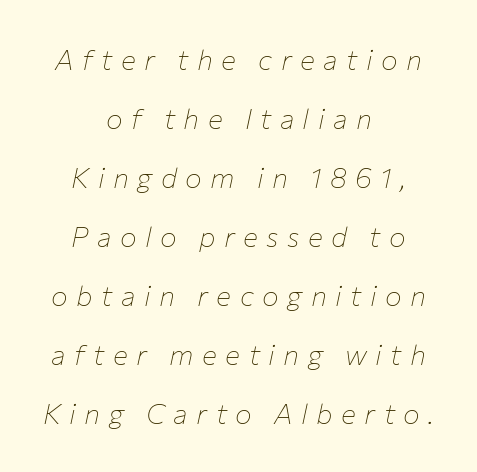
{"italic": "yes", "lean": "right", "slant_degrees": 12, "bold": "no", "weight": "thin", "width": "normal", "stroke_contrast": "low", "x_height": "medium", "monospaced": "no", "underline": "no", "align": "center", "line_spacing": "loose", "line_spacing_ratio": 2.11, "letter_spacing": "wide", "letter_spacing_em": 0.3, "glyph_px": 28}
